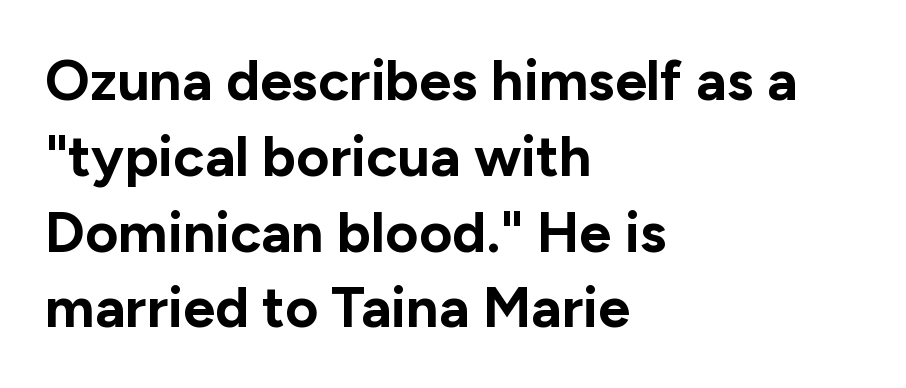
Q: Is the text bold? A: Yes.
Q: Is the text italic (slanted)? A: No, it is upright.
Q: Is the typeface a serif or a sans-serif typeface? A: Sans-serif.
Q: Is the text underlined? A: No.
Q: How is the paragraph aligned? A: Left-aligned.
Q: Is the spacing between letters normal or unusually wide? A: Normal.
Q: Is the spacing between lines tight, normal or loose? A: Normal.
Q: Width (condensed, normal, or wide)? A: Normal.
Q: Stroke contrast? A: Low.
Q: x-height? A: Medium.
Q: Monospaced? A: No.
